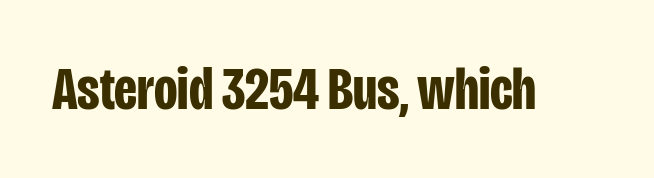
The image shows 61 px bold, condensed sans-serif type, upright; set normal letter spacing, not underlined; low stroke contrast and a large x-height.
